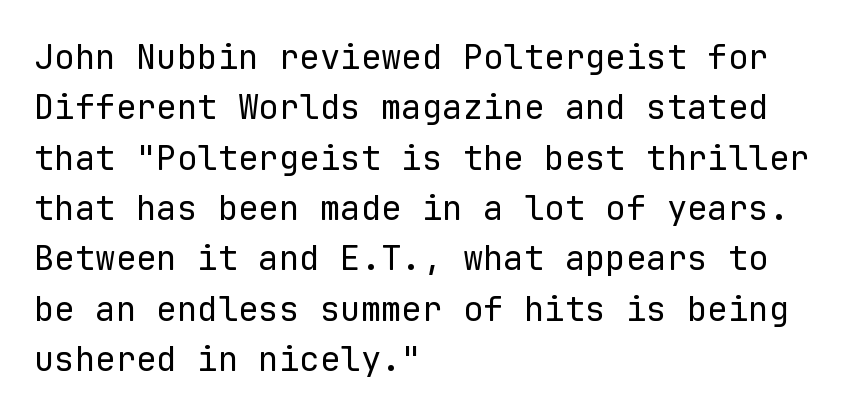
{"serif": "no", "italic": "no", "bold": "no", "weight": "regular", "width": "normal", "stroke_contrast": "low", "x_height": "medium", "monospaced": "yes", "underline": "no", "align": "left", "line_spacing": "normal", "line_spacing_ratio": 1.48, "letter_spacing": "normal", "letter_spacing_em": 0.0, "glyph_px": 34}
